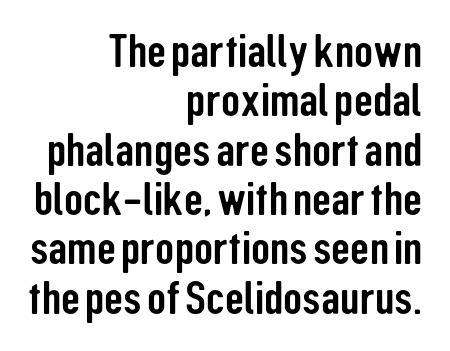
Q: Is the text italic (slanted)? A: No, it is upright.
Q: Is the typeface a serif or a sans-serif typeface? A: Sans-serif.
Q: Is the text underlined? A: No.
Q: How is the paragraph aligned? A: Right-aligned.
Q: Is the spacing between letters normal or unusually wide? A: Normal.
Q: Is the spacing between lines tight, normal or loose? A: Tight.
Q: Width (condensed, normal, or wide)? A: Condensed.
Q: Stroke contrast? A: Low.
Q: x-height? A: Medium.
Q: Monospaced? A: No.
